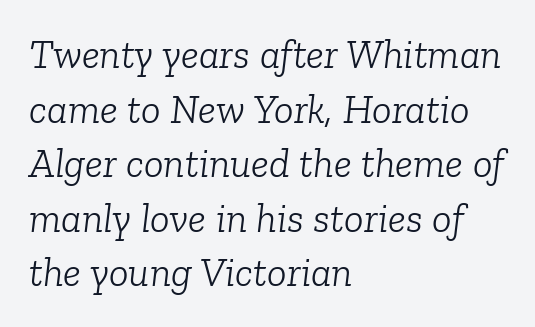
Q: Is the text bold? A: No.
Q: Is the text italic (slanted)? A: Yes, it leans right by about 6 degrees.
Q: Is the typeface a serif or a sans-serif typeface? A: Serif.
Q: Is the text underlined? A: No.
Q: How is the paragraph aligned? A: Left-aligned.
Q: Is the spacing between letters normal or unusually wide? A: Normal.
Q: Is the spacing between lines tight, normal or loose? A: Normal.
Q: Width (condensed, normal, or wide)? A: Normal.
Q: Stroke contrast? A: Low.
Q: x-height? A: Medium.
Q: Monospaced? A: No.
